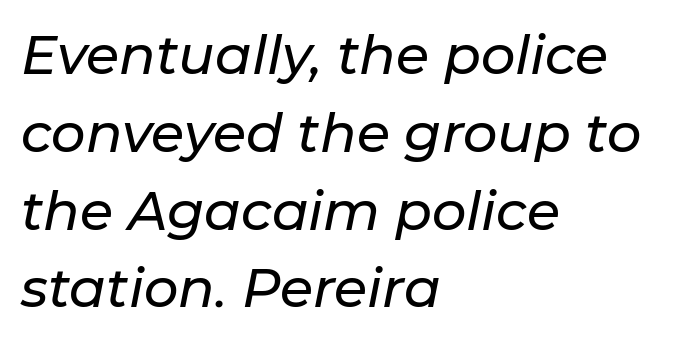
The image shows 54 px text type, italic (leaning right); set left-aligned, normal line spacing (1.44x), normal letter spacing, not underlined; low stroke contrast and a medium x-height.
